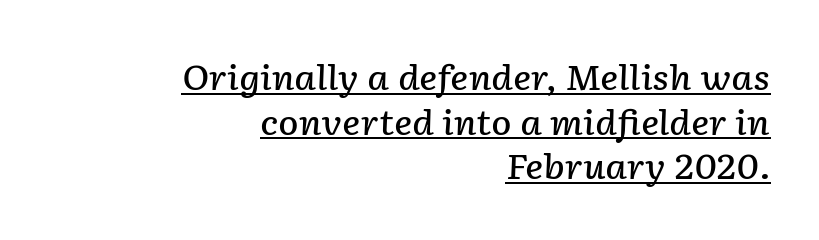
Q: Is the text bold? A: Semi-bold.
Q: Is the text italic (slanted)? A: Yes, it leans right by about 2 degrees.
Q: Is the text underlined? A: Yes.
Q: How is the paragraph aligned? A: Right-aligned.
Q: Is the spacing between letters normal or unusually wide? A: Normal.
Q: Is the spacing between lines tight, normal or loose? A: Normal.
Q: Width (condensed, normal, or wide)? A: Normal.
Q: Stroke contrast? A: Low.
Q: x-height? A: Medium.
Q: Monospaced? A: No.
